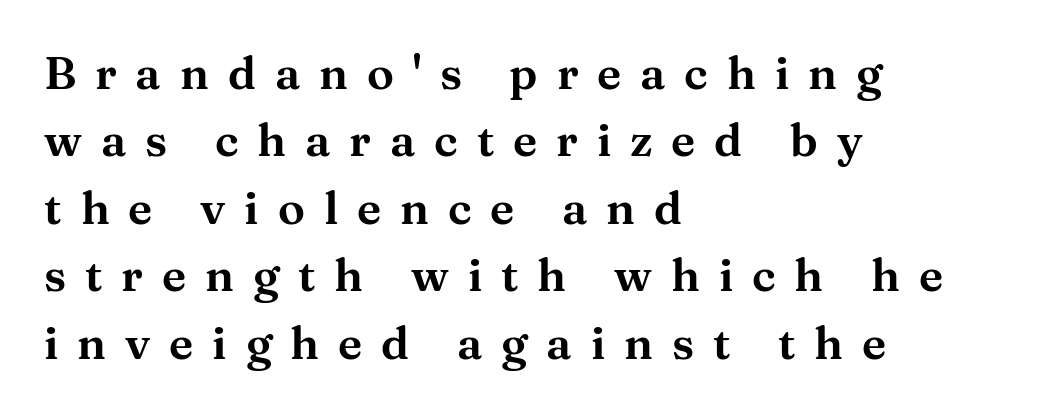
{"serif": "yes", "italic": "no", "width": "wide", "stroke_contrast": "medium", "x_height": "medium", "monospaced": "no", "underline": "no", "align": "left", "line_spacing": "normal", "line_spacing_ratio": 1.5, "letter_spacing": "wide", "letter_spacing_em": 0.42, "glyph_px": 45}
